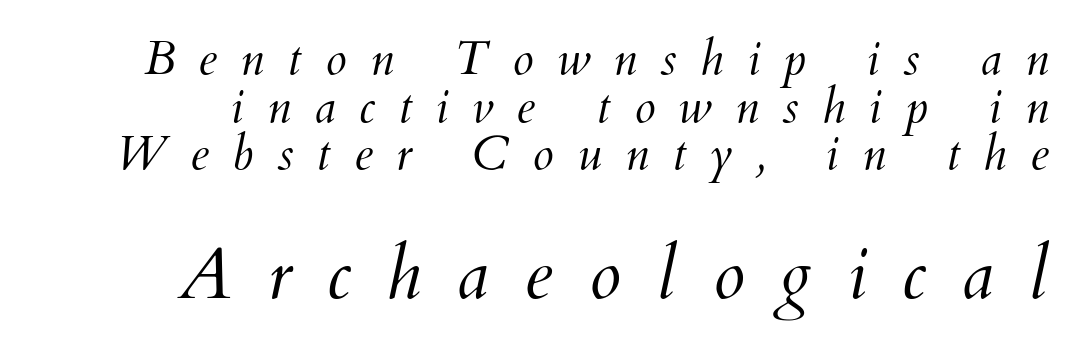
{"italic": "yes", "lean": "right", "slant_degrees": 12, "bold": "no", "weight": "light", "width": "normal", "stroke_contrast": "medium", "x_height": "small", "monospaced": "no", "underline": "no", "line_spacing": "tight", "line_spacing_ratio": 0.99, "letter_spacing": "wide", "letter_spacing_em": 0.49, "larger_block": "second", "size_ratio": 1.5, "glyph_px": 72}
